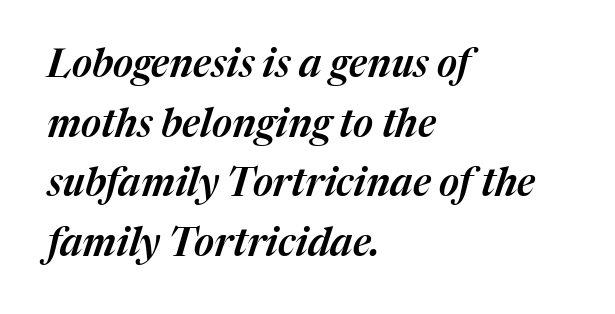
Underlining? Definitely not there. The rows are spaced the way most documents space them. What stands out about the letter spacing? Nothing — it is the standard amount. These lines are set flush left with a ragged right edge. Each letter keeps its own natural width here, so spacing adapts to shape.
